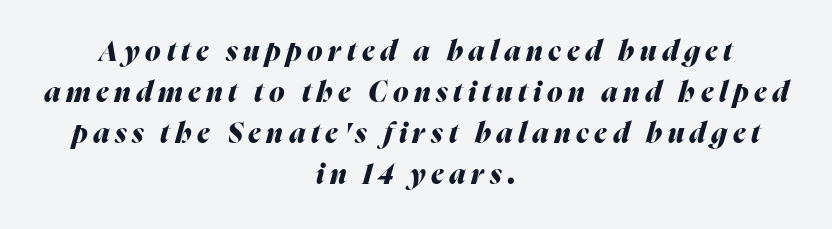
{"italic": "yes", "lean": "right", "slant_degrees": 16, "bold": "yes", "weight": "heavy", "width": "normal", "stroke_contrast": "medium", "x_height": "medium", "monospaced": "no", "underline": "no", "align": "center", "line_spacing": "normal", "line_spacing_ratio": 1.47, "letter_spacing": "wide", "letter_spacing_em": 0.2, "glyph_px": 28}
